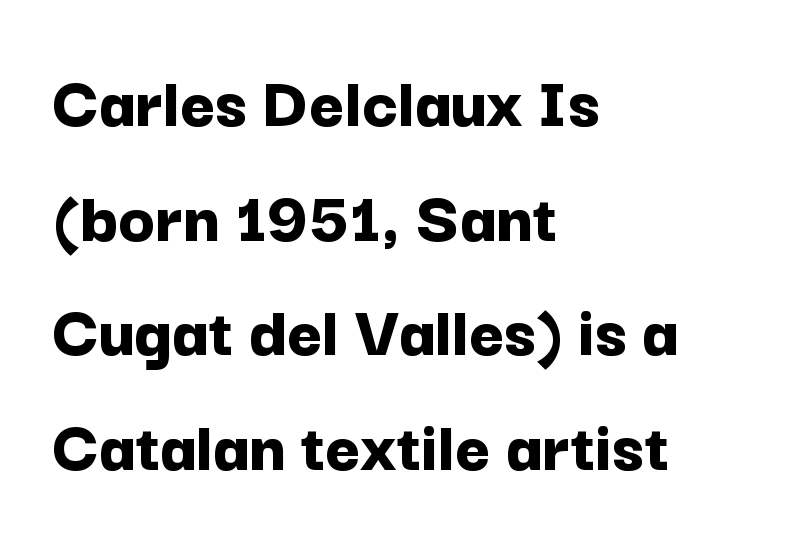
The image shows 75 px bold sans-serif type, upright; set left-aligned, normal line spacing (1.53x), normal letter spacing, not underlined; low stroke contrast and a medium x-height.
